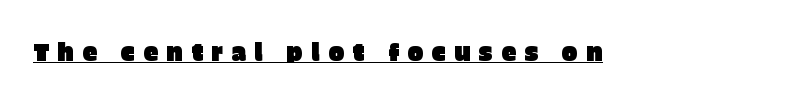
Q: Is the text italic (slanted)? A: No, it is upright.
Q: Is the text underlined? A: Yes.
Q: Is the spacing between letters normal or unusually wide? A: Unusually wide.
